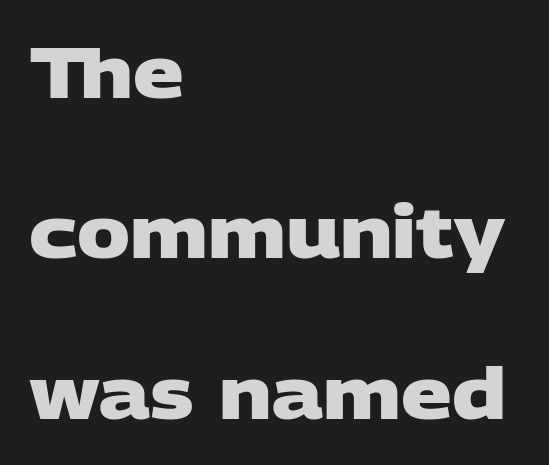
{"serif": "no", "bold": "yes", "weight": "heavy", "width": "wide", "stroke_contrast": "low", "x_height": "large", "monospaced": "no", "underline": "no", "align": "left", "line_spacing": "loose", "line_spacing_ratio": 2.26, "letter_spacing": "normal", "letter_spacing_em": 0.0, "glyph_px": 71}
